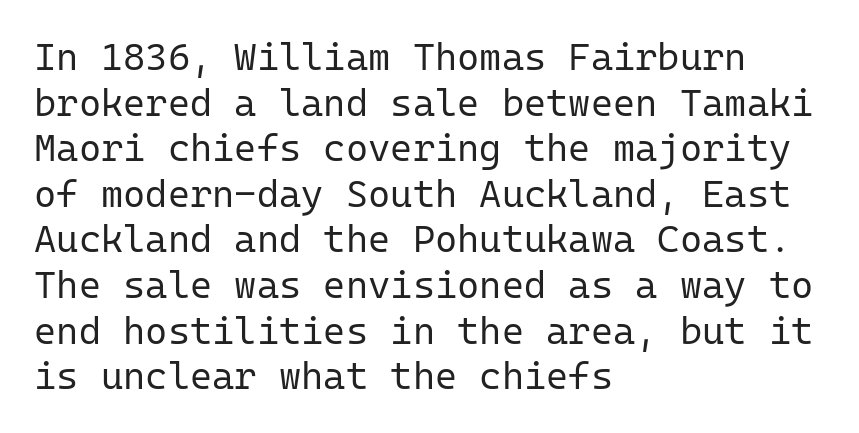
{"serif": "no", "italic": "no", "bold": "no", "weight": "regular", "width": "normal", "stroke_contrast": "low", "x_height": "medium", "monospaced": "yes", "underline": "no", "align": "left", "line_spacing_ratio": 1.2, "letter_spacing": "normal", "letter_spacing_em": 0.0, "glyph_px": 38}
